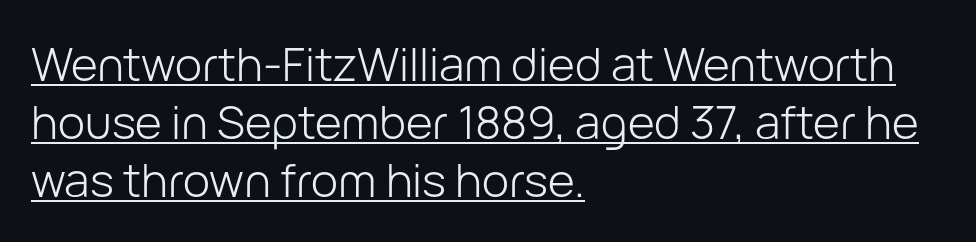
The letters advance in unequal steps, a hallmark of proportional type. Regular leading. The sample's only ornament is a line tracing under the words. Is the type heavy? It reads as light-to-regular instead. The setting favours the left margin, as ordinary paragraphs usually do.
